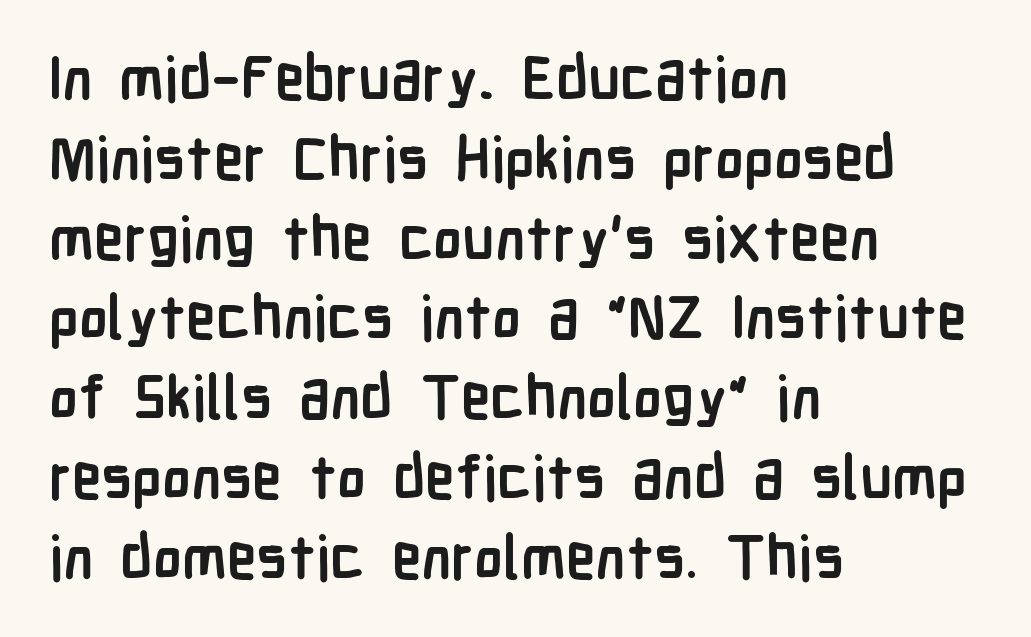
The image shows 60 px semibold, condensed sans-serif type, upright; set left-aligned, normal line spacing (1.33x), normal letter spacing, not underlined; low stroke contrast and a medium x-height.
